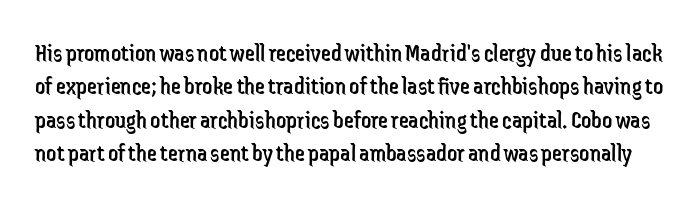
The image shows 25 px text type, upright; set normal line spacing (1.34x), normal letter spacing, not underlined.
